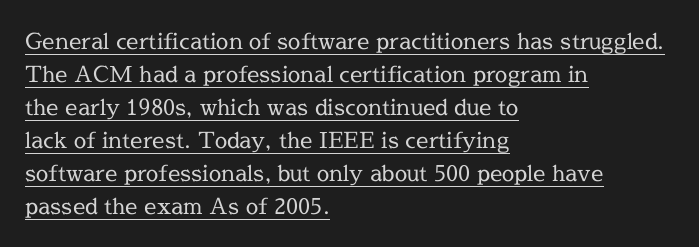
{"italic": "no", "bold": "no", "underline": "yes", "align": "left", "line_spacing": "normal", "line_spacing_ratio": 1.5, "letter_spacing": "normal", "letter_spacing_em": 0.0, "glyph_px": 22}
